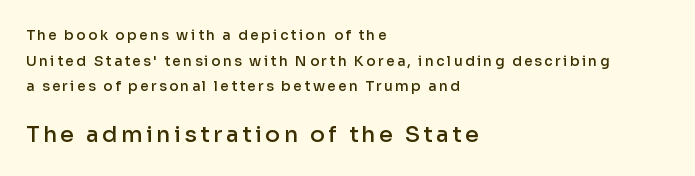
Q: Is the text bold? A: Semi-bold.
Q: Is the text italic (slanted)? A: No, it is upright.
Q: Is the text underlined? A: No.
Q: How is the paragraph aligned? A: Left-aligned.
Q: Which block of text is set in a larger size, the first (top) or the second (bottom)? A: The second (bottom) one.
